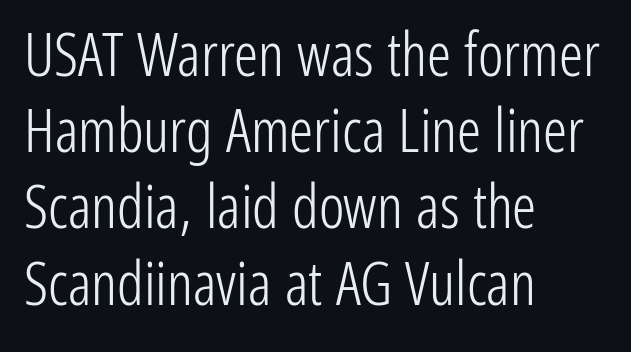
Q: Is the text bold? A: No.
Q: Is the text italic (slanted)? A: No, it is upright.
Q: Is the typeface a serif or a sans-serif typeface? A: Sans-serif.
Q: Is the text underlined? A: No.
Q: How is the paragraph aligned? A: Left-aligned.
Q: Is the spacing between letters normal or unusually wide? A: Normal.
Q: Is the spacing between lines tight, normal or loose? A: Normal.
Q: Width (condensed, normal, or wide)? A: Condensed.
Q: Stroke contrast? A: Low.
Q: x-height? A: Medium.
Q: Monospaced? A: No.
